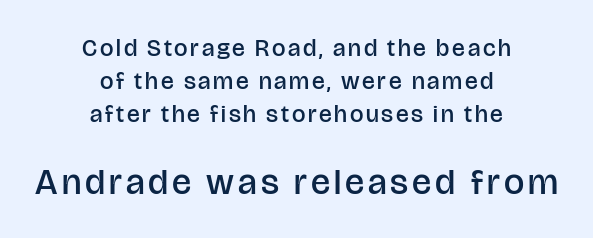
Q: Is the text bold? A: Semi-bold.
Q: Is the text italic (slanted)? A: No, it is upright.
Q: Is the typeface a serif or a sans-serif typeface? A: Sans-serif.
Q: Is the text underlined? A: No.
Q: How is the paragraph aligned? A: Centered.
Q: Is the spacing between lines tight, normal or loose? A: Normal.
Q: Which block of text is set in a larger size, the first (top) or the second (bottom)? A: The second (bottom) one.
Q: Width (condensed, normal, or wide)? A: Normal.
Q: Stroke contrast? A: Low.
Q: x-height? A: Large.
Q: Monospaced? A: No.
